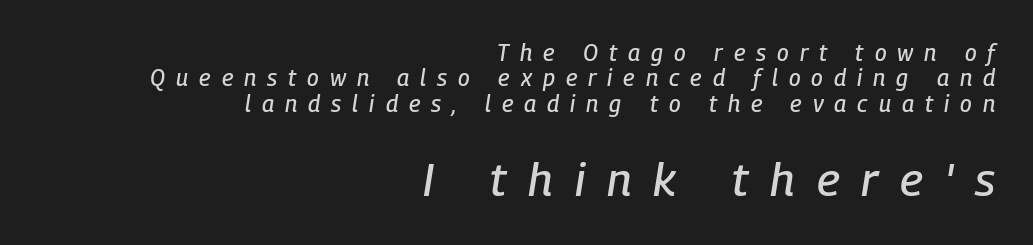
Looks like regular typesetting: each glyph gets only the width it needs. The paragraph has a hard right edge and a soft left edge. The passage shown has open, widely tracked lettering throughout. This sample uses an oblique cut, with every glyph tilted off the vertical.
